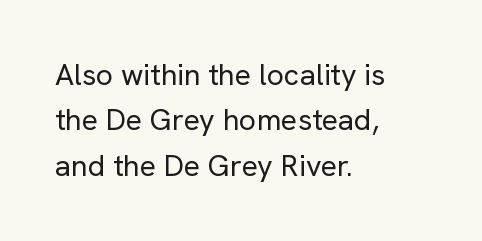
{"serif": "no", "italic": "no", "bold": "no", "weight": "regular", "width": "normal", "stroke_contrast": "low", "x_height": "medium", "monospaced": "no", "underline": "no", "align": "left", "line_spacing": "normal", "line_spacing_ratio": 1.51, "letter_spacing": "normal", "letter_spacing_em": 0.0, "glyph_px": 30}
